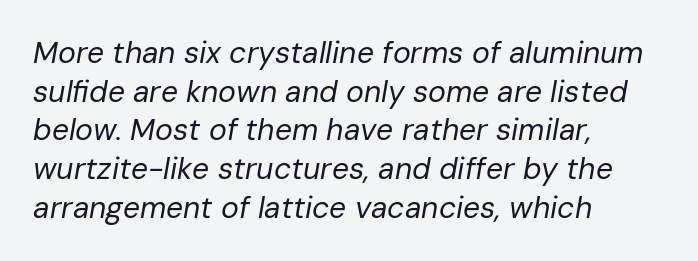
Q: Is the text bold? A: No.
Q: Is the text italic (slanted)? A: Yes, it leans right by about 10 degrees.
Q: Is the text underlined? A: No.
Q: How is the paragraph aligned? A: Left-aligned.
Q: Is the spacing between letters normal or unusually wide? A: Normal.
Q: Is the spacing between lines tight, normal or loose? A: Normal.
Q: Width (condensed, normal, or wide)? A: Normal.
Q: Stroke contrast? A: Low.
Q: x-height? A: Medium.
Q: Monospaced? A: No.
